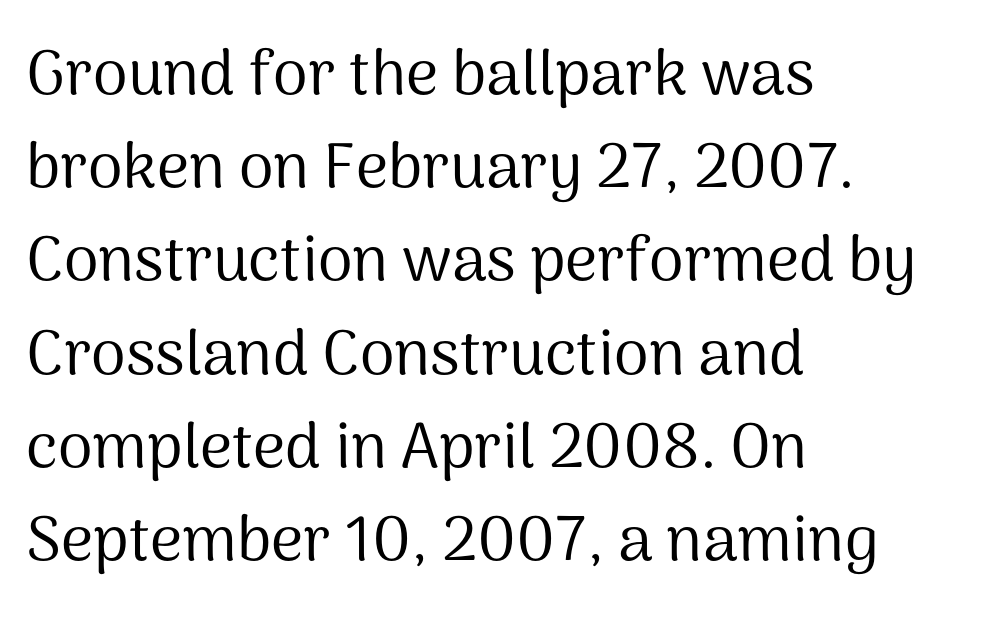
Every row of glyphs begins at an identical x-position on the left. Whoever set this chose a conventional vertical rhythm. Think standard paragraph weight, or any step lighter than that. The type family on display is of the sans-serif kind.
